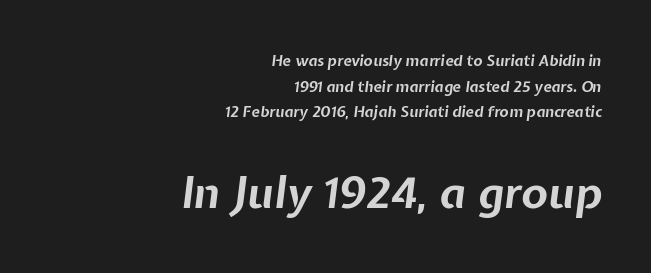
{"italic": "yes", "lean": "right", "slant_degrees": 7, "bold": "yes", "weight": "bold", "width": "normal", "stroke_contrast": "low", "x_height": "medium", "monospaced": "no", "underline": "no", "align": "right", "line_spacing_ratio": 1.71, "letter_spacing": "normal", "letter_spacing_em": 0.0, "larger_block": "second", "size_ratio": 2.93, "glyph_px": 44}
